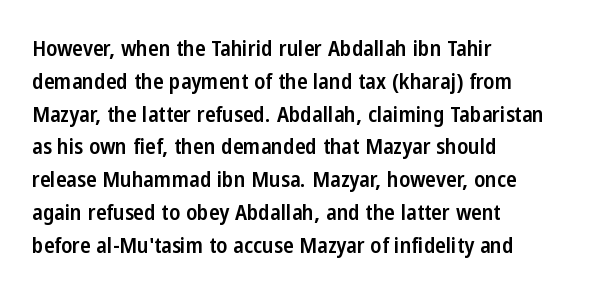
The image shows 22 px text type, upright; set left-aligned, normal line spacing (1.49x), normal letter spacing, not underlined.
